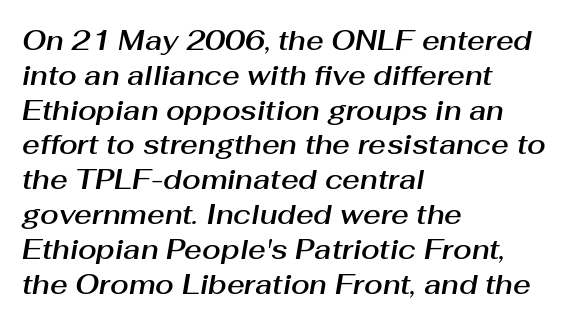
{"italic": "yes", "lean": "right", "slant_degrees": 10, "underline": "no", "align": "left", "line_spacing": "normal", "line_spacing_ratio": 1.29, "letter_spacing": "normal", "letter_spacing_em": 0.0, "glyph_px": 27}
